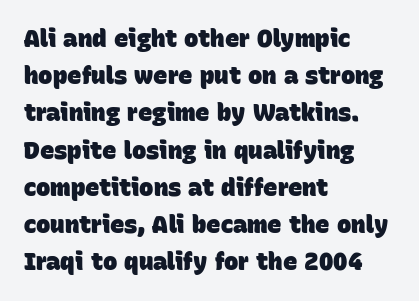
The image shows 24 px bold type; set left-aligned, normal line spacing (1.55x), normal letter spacing, not underlined.
